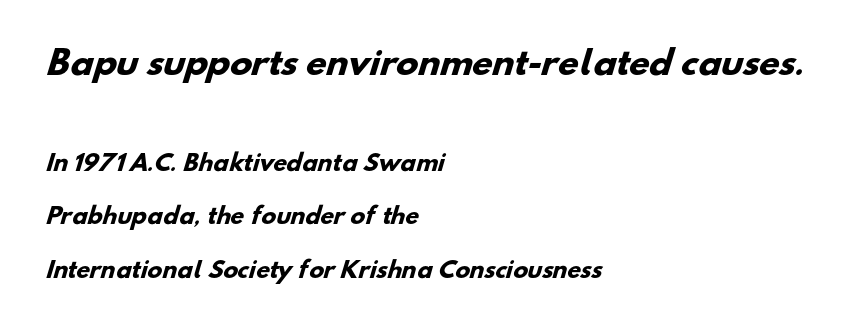
Stroke terminals: plain, sans-serif. Bare-footed words on every line. The letters advance in unequal steps, a hallmark of proportional type. This layout puts the oversized block above and the modest block below. Compared with a centered layout, this one pins lines to the left instead. Default kerning and tracking; the words read as compact shapes.
